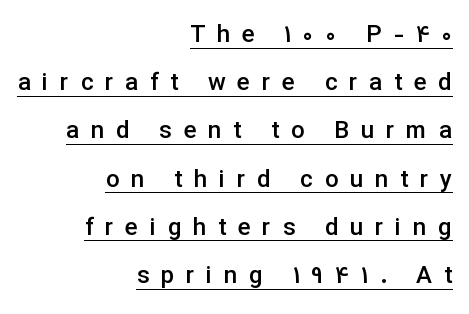
How would I describe the line gaps? Wide and relaxed. Quick note: not italic, upright. Leftover space on each line is placed entirely before the opening word. Tracking value appears strongly positive — letters spread wide. Strokes here are thickened, but only to semibold level. Quick note: underline on.
